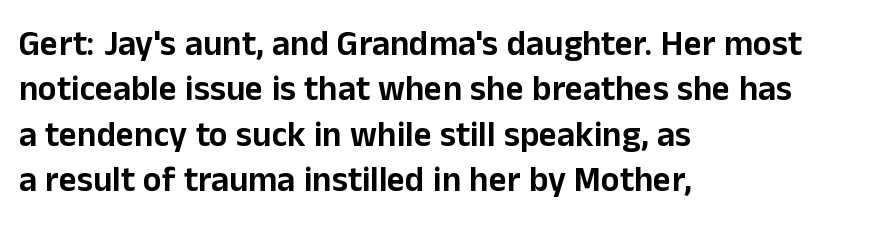
The image shows 35 px sans-serif type, upright; set left-aligned, normal line spacing (1.3x), normal letter spacing, not underlined; low stroke contrast and a medium x-height.
